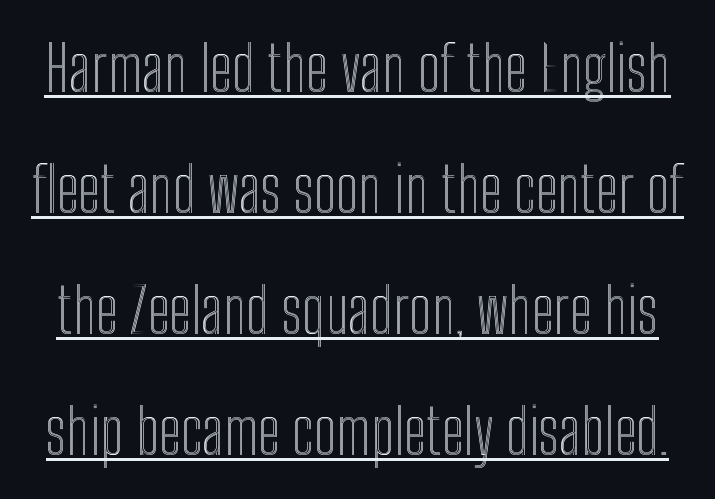
{"italic": "no", "width": "condensed", "x_height": "medium", "monospaced": "no", "underline": "yes", "line_spacing": "loose", "line_spacing_ratio": 1.92, "letter_spacing": "normal", "letter_spacing_em": 0.0, "glyph_px": 63}
